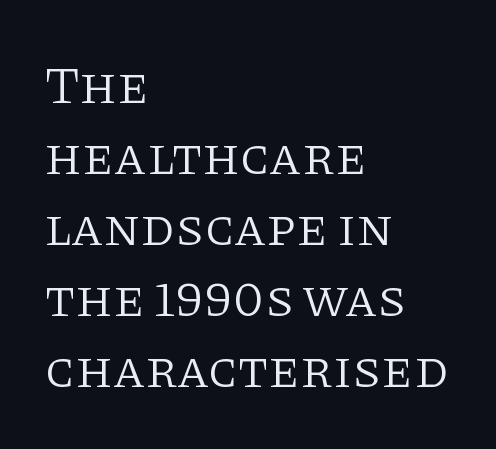
The image shows 53 px light serif type, upright; set left-aligned, normal line spacing (1.34x), normal letter spacing, not underlined; low stroke contrast and a large x-height.
